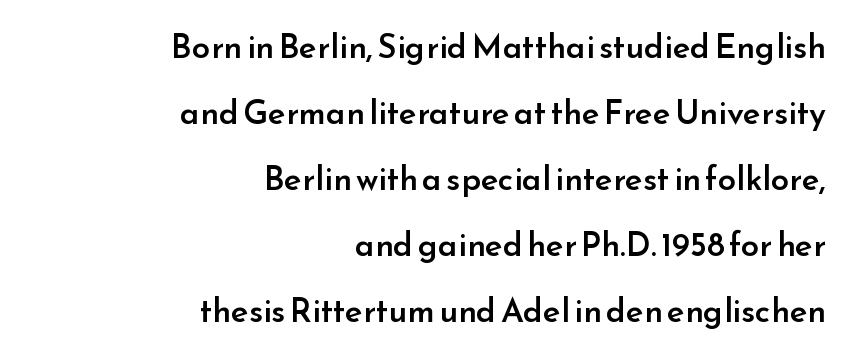
{"serif": "no", "italic": "no", "bold": "semi", "weight": "semibold", "width": "normal", "stroke_contrast": "low", "x_height": "small", "monospaced": "no", "underline": "no", "align": "right", "line_spacing": "loose", "line_spacing_ratio": 2.0, "letter_spacing": "normal", "letter_spacing_em": 0.0, "glyph_px": 33}
